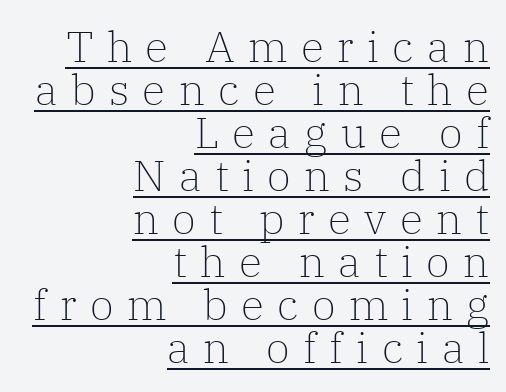
Every row of glyphs terminates at an identical x-position on the right. The line texture is sparse and dotted thanks to wide tracking. No chunkiness to these letters — they're not bold. Looks like someone drew a line under every word here.
